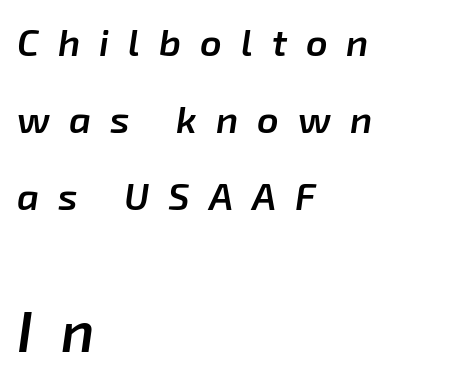
Q: Is the text bold? A: Semi-bold.
Q: Is the text italic (slanted)? A: Yes, it leans right by about 8 degrees.
Q: Is the text underlined? A: No.
Q: How is the paragraph aligned? A: Left-aligned.
Q: Is the spacing between letters normal or unusually wide? A: Unusually wide.
Q: Is the spacing between lines tight, normal or loose? A: Loose.
Q: Which block of text is set in a larger size, the first (top) or the second (bottom)? A: The second (bottom) one.
Q: Width (condensed, normal, or wide)? A: Normal.
Q: Stroke contrast? A: Low.
Q: x-height? A: Medium.
Q: Monospaced? A: No.
